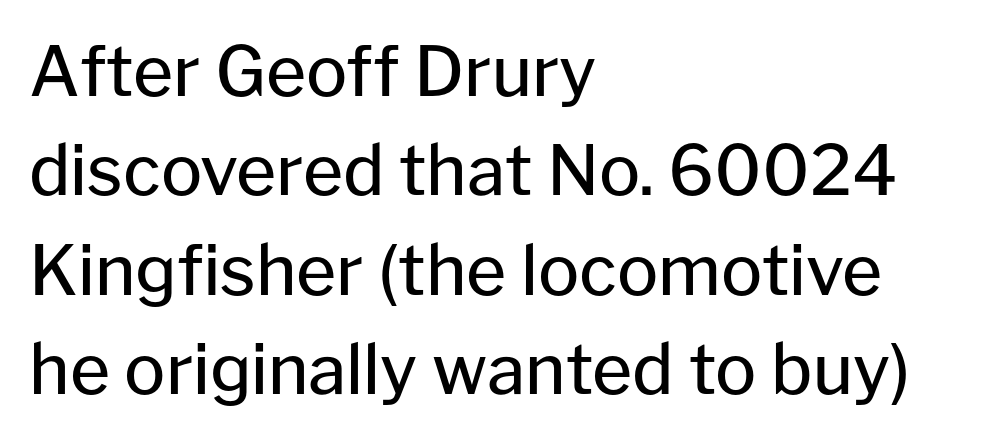
{"serif": "no", "italic": "no", "bold": "no", "weight": "regular", "width": "normal", "stroke_contrast": "low", "x_height": "medium", "monospaced": "no", "underline": "no", "align": "left", "line_spacing": "normal", "line_spacing_ratio": 1.44, "letter_spacing": "normal", "letter_spacing_em": 0.0, "glyph_px": 69}
